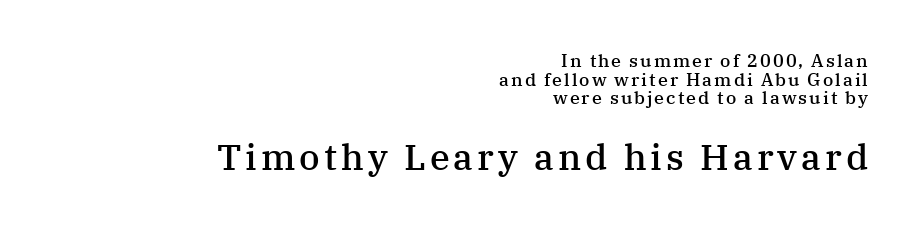
Q: Is the text bold? A: Semi-bold.
Q: Is the text italic (slanted)? A: No, it is upright.
Q: Is the typeface a serif or a sans-serif typeface? A: Serif.
Q: Is the text underlined? A: No.
Q: How is the paragraph aligned? A: Right-aligned.
Q: Is the spacing between lines tight, normal or loose? A: Tight.
Q: Which block of text is set in a larger size, the first (top) or the second (bottom)? A: The second (bottom) one.
Q: Width (condensed, normal, or wide)? A: Normal.
Q: Stroke contrast? A: Medium.
Q: x-height? A: Medium.
Q: Monospaced? A: No.
